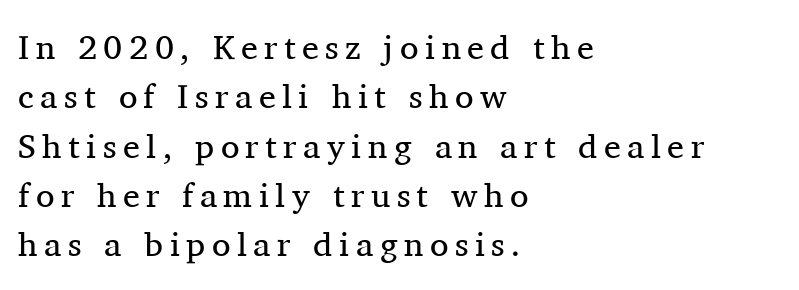
The image shows 34 px regular-weight serif type, upright; set left-aligned, normal line spacing (1.45x), not underlined; medium stroke contrast and a medium x-height.
